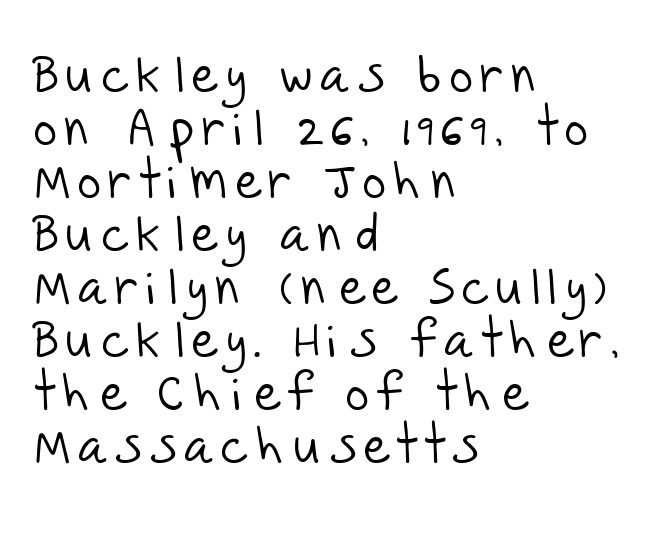
No extra ink here — the face is not bold. Successive baselines arrive quickly, one right under another. Nope, no serifs anywhere on these letters. You could not count columns in this text — the font is proportionally spaced. These lines are set flush left with a ragged right edge.
